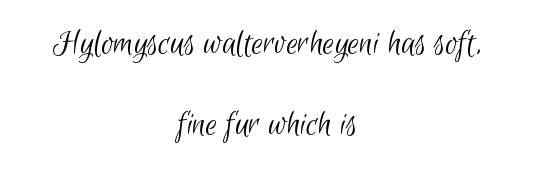
Students, note that the glyphs here touch the page at normal intervals. Character widths vary here, with narrow letters taking less room than wide ones. On a weight scale, this lands at 450 or below. Leading: increased. The text block is weighted toward neither margin, spreading evenly from the middle.
